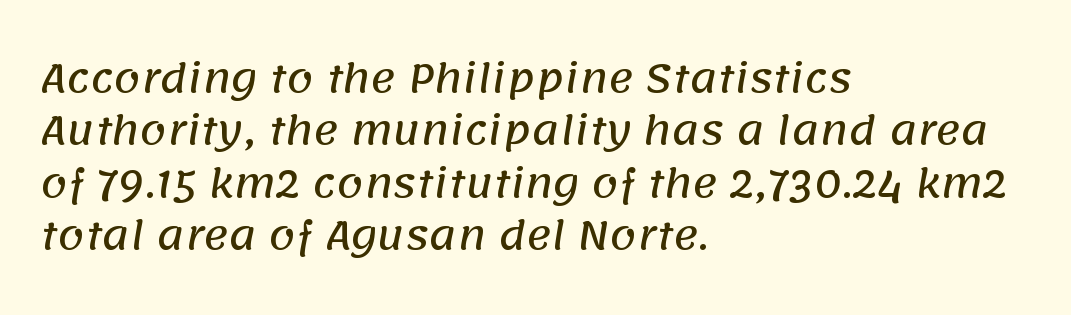
{"serif": "no", "width": "normal", "stroke_contrast": "low", "x_height": "large", "monospaced": "no", "underline": "no", "align": "left", "line_spacing": "normal", "line_spacing_ratio": 1.38, "letter_spacing": "normal", "letter_spacing_em": 0.0, "glyph_px": 38}
